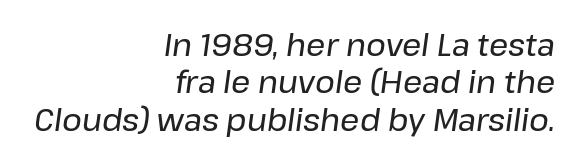
Is this a fixed-width face? No — the glyphs have proportional, varying widths. The baseline area is clear. Caption: multi-line text, flush right, ragged left. Does extra space separate the letters? No, they use regular spacing. How would I describe the line gaps? Plain and ordinary.
